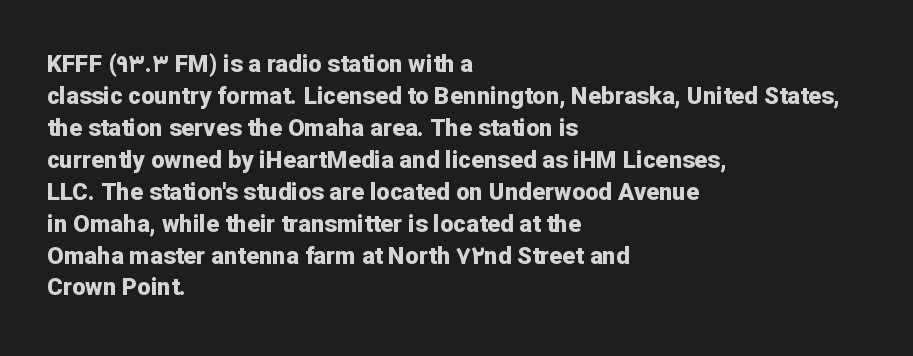
{"italic": "no", "bold": "yes", "underline": "no", "align": "left", "line_spacing": "normal", "line_spacing_ratio": 1.33, "letter_spacing": "normal", "letter_spacing_em": 0.0, "glyph_px": 24}
